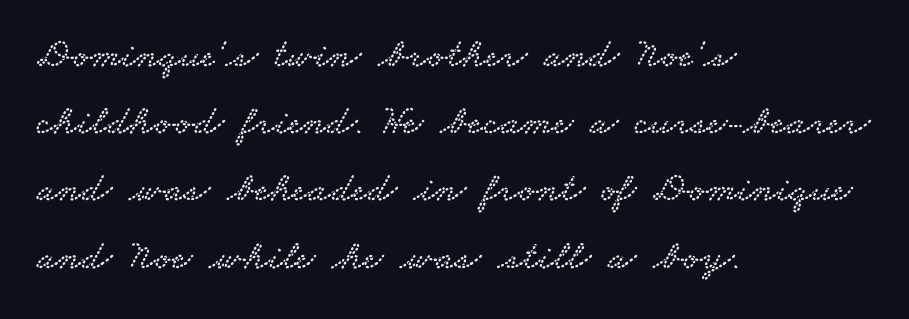
Q: Is the text underlined? A: No.
Q: How is the paragraph aligned? A: Left-aligned.
Q: Is the spacing between letters normal or unusually wide? A: Normal.
Q: Is the spacing between lines tight, normal or loose? A: Normal.
Q: Width (condensed, normal, or wide)? A: Wide.
Q: Stroke contrast? A: Low.
Q: x-height? A: Small.
Q: Monospaced? A: No.
